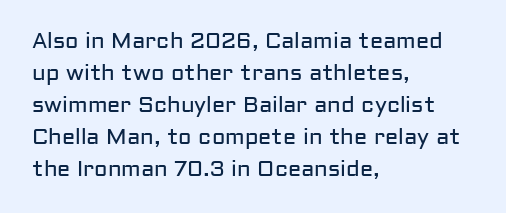
Q: Is the text bold? A: No.
Q: Is the text italic (slanted)? A: No, it is upright.
Q: Is the text underlined? A: No.
Q: How is the paragraph aligned? A: Left-aligned.
Q: Is the spacing between letters normal or unusually wide? A: Normal.
Q: Is the spacing between lines tight, normal or loose? A: Normal.
